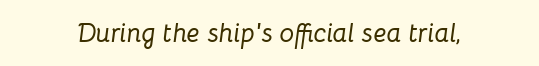
The image shows 26 px text type, italic (leaning right); set normal letter spacing, not underlined.
